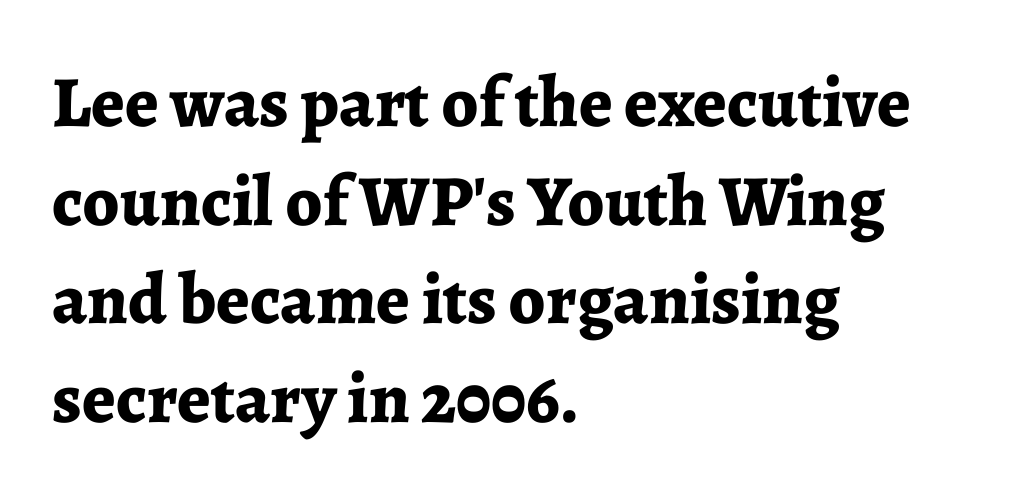
Q: Is the text bold? A: Yes.
Q: Is the text italic (slanted)? A: No, it is upright.
Q: Is the typeface a serif or a sans-serif typeface? A: Serif.
Q: Is the text underlined? A: No.
Q: How is the paragraph aligned? A: Left-aligned.
Q: Is the spacing between letters normal or unusually wide? A: Normal.
Q: Is the spacing between lines tight, normal or loose? A: Normal.
Q: Width (condensed, normal, or wide)? A: Normal.
Q: Stroke contrast? A: Low.
Q: x-height? A: Medium.
Q: Monospaced? A: No.
